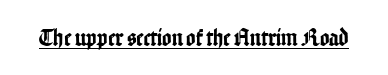
The image shows 25 px text type, upright; set normal letter spacing, underlined.
